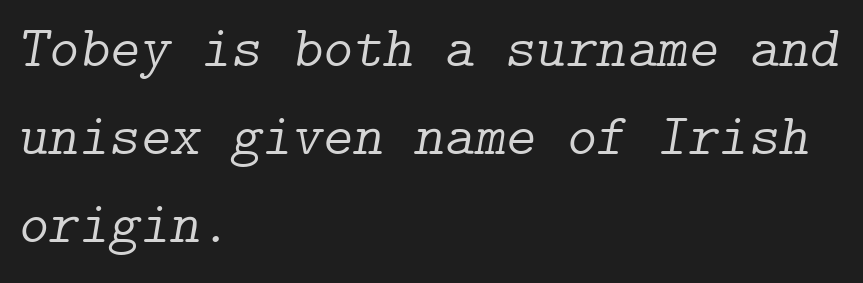
The image shows 58 px light serif type, italic (leaning right); set left-aligned, normal line spacing (1.52x), normal letter spacing, not underlined; low stroke contrast and a medium x-height.
